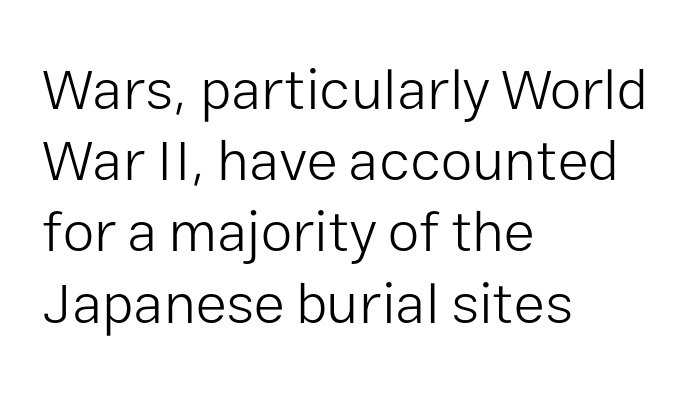
The rendering keeps characters at their native spacing. The letterforms sit at book weight or below. Varying glyph widths throughout — classic text-font behaviour. The string is rendered with underlining switched off. Every character sits straight up, as roman type does.
